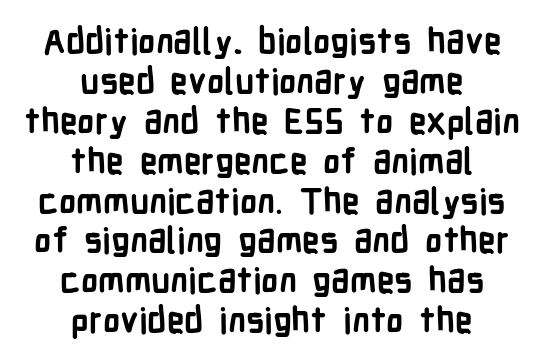
Q: Is the text bold? A: Yes.
Q: Is the text italic (slanted)? A: No, it is upright.
Q: Is the typeface a serif or a sans-serif typeface? A: Sans-serif.
Q: Is the text underlined? A: No.
Q: How is the paragraph aligned? A: Centered.
Q: Is the spacing between letters normal or unusually wide? A: Normal.
Q: Is the spacing between lines tight, normal or loose? A: Tight.
Q: Width (condensed, normal, or wide)? A: Condensed.
Q: Stroke contrast? A: Low.
Q: x-height? A: Medium.
Q: Monospaced? A: No.
